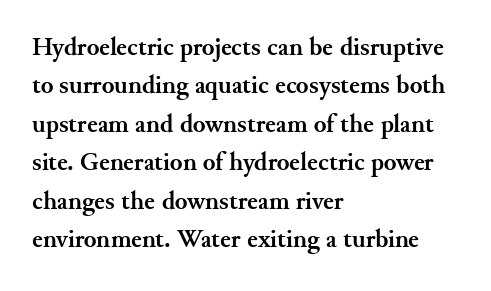
A typesetter would mark this as roman, not italic. Rule under the text: the space is simply empty. Layout note: lines flush left. The designer left line spacing at the default. What weight is shown? A full bold with thick strokes. This sample uses plain, unmodified letter spacing.
